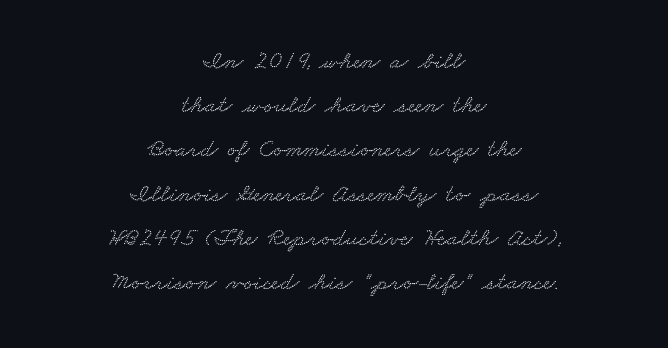
The image shows 25 px text type; set centered, line spacing 1.77x, normal letter spacing, not underlined.
